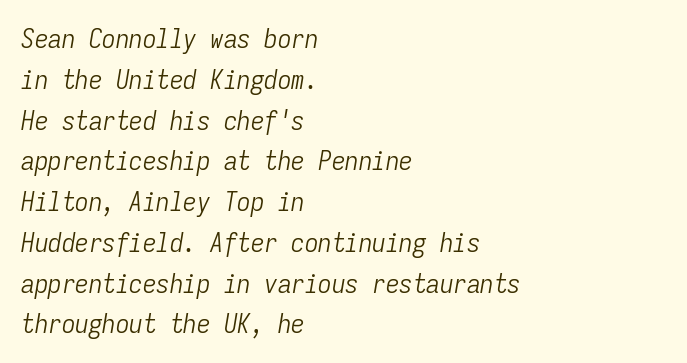
{"italic": "yes", "lean": "right", "slant_degrees": 9, "bold": "no", "underline": "no", "align": "left", "line_spacing": "normal", "line_spacing_ratio": 1.51, "letter_spacing": "normal", "letter_spacing_em": 0.0, "glyph_px": 27}
